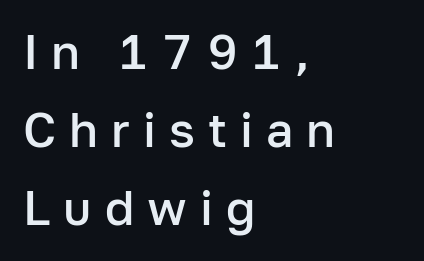
The designer left line spacing at the default. Letters rest on an invisible, unmarked baseline. The font's upright variant was chosen for this text. The face used here is a semibold: visibly heavier than regular, lighter than bold. Is this a fixed-width face? No — the glyphs have proportional, varying widths. Glyph-to-glyph distance is far greater than everyday printed text.
